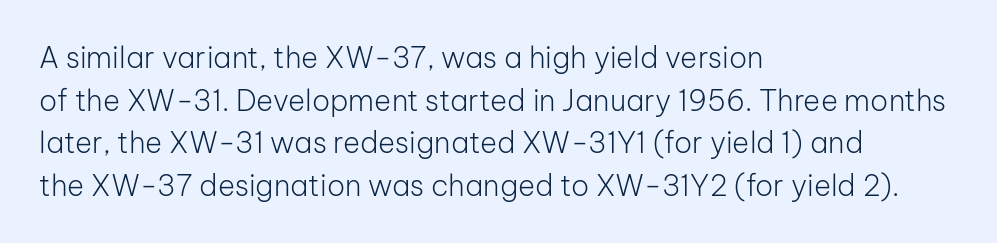
The image shows 29 px light sans-serif type, upright; set left-aligned, normal line spacing (1.47x), normal letter spacing, not underlined; low stroke contrast and a medium x-height.
